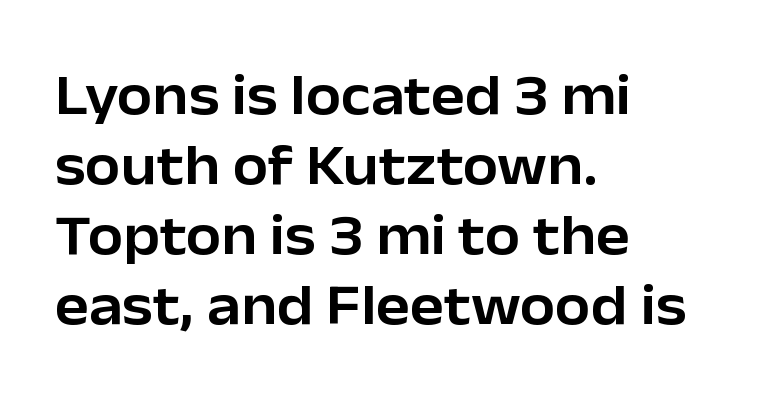
The image shows 57 px sans-serif type, upright; set left-aligned, line spacing 1.23x, normal letter spacing, not underlined; low stroke contrast and a medium x-height.
